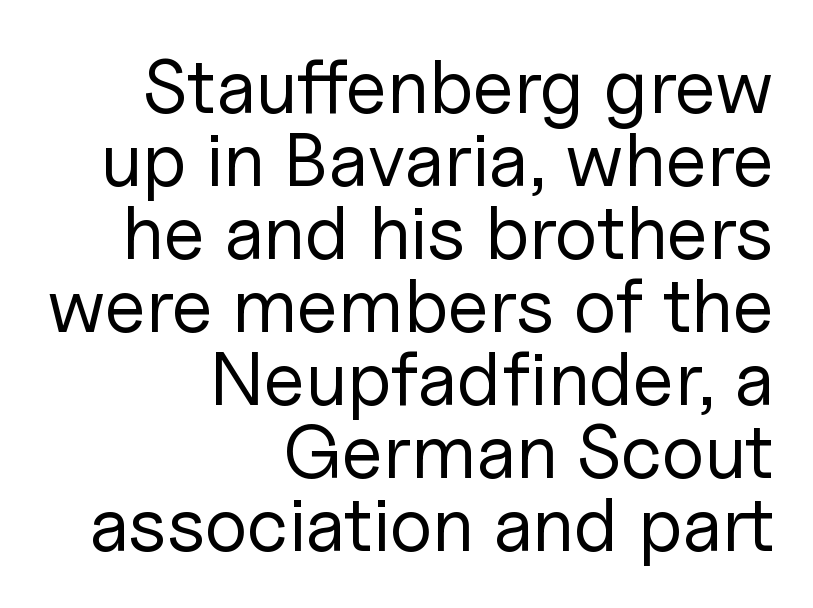
Q: Is the text bold? A: No.
Q: Is the text italic (slanted)? A: No, it is upright.
Q: Is the typeface a serif or a sans-serif typeface? A: Sans-serif.
Q: Is the text underlined? A: No.
Q: How is the paragraph aligned? A: Right-aligned.
Q: Is the spacing between letters normal or unusually wide? A: Normal.
Q: Is the spacing between lines tight, normal or loose? A: Tight.
Q: Width (condensed, normal, or wide)? A: Normal.
Q: Stroke contrast? A: Low.
Q: x-height? A: Medium.
Q: Monospaced? A: No.
